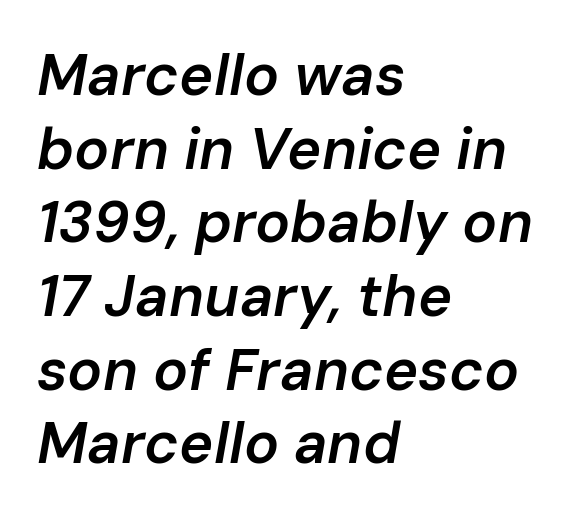
Is the type slanted? Yes — the strokes lean at a clear angle. Check the space under the baseline: it is left empty. The strokes are fattened partway — semibold, not bold. This sample keeps an unexceptional amount of space between lines. This sample has the flowing, uneven cadence of proportional lettering.
